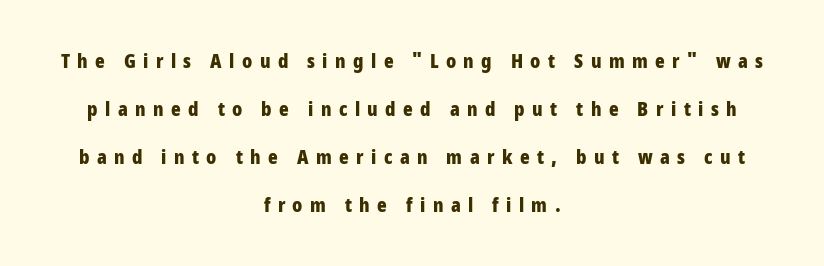
The image shows 20 px bold type, upright; set centered, loose line spacing (2.4x), unusually wide letter spacing (+0.37 em), not underlined.
